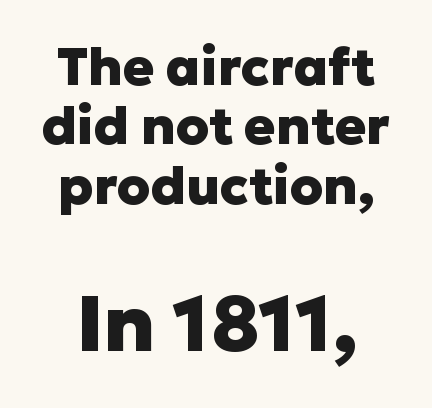
The image shows 78 px heavy sans-serif type, upright; set tight line spacing (1.14x), normal letter spacing, not underlined; the second (bottom) block is 1.5x larger; low stroke contrast and a medium x-height.
